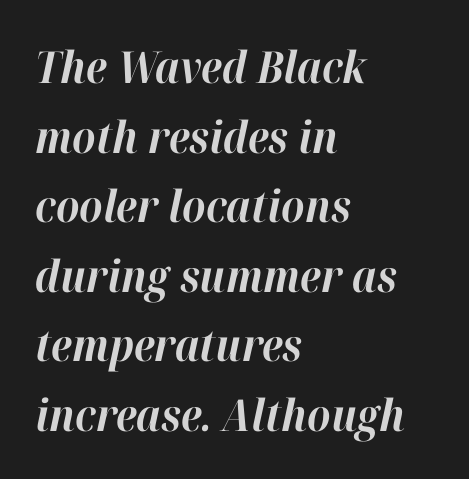
Q: Is the text bold? A: Yes.
Q: Is the text italic (slanted)? A: Yes, it leans right by about 12 degrees.
Q: Is the text underlined? A: No.
Q: How is the paragraph aligned? A: Left-aligned.
Q: Is the spacing between letters normal or unusually wide? A: Normal.
Q: Is the spacing between lines tight, normal or loose? A: Normal.
Q: Width (condensed, normal, or wide)? A: Normal.
Q: Stroke contrast? A: High.
Q: x-height? A: Medium.
Q: Monospaced? A: No.
